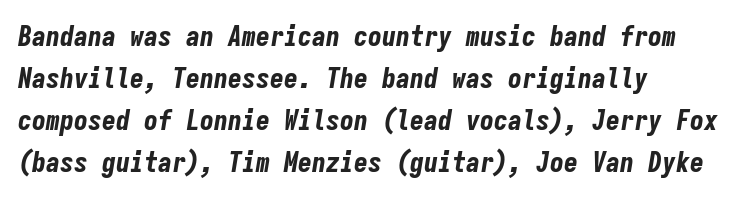
Spacing verdict: monospaced, one width for all characters. Students, note that the glyphs here touch the page at normal intervals. The block of text has a typical density, with ordinary space between rows. The space directly below the letters is spotless. You'd pick this weight for a headline — it's a proper bold. The compositor pushed each line to the left boundary.
